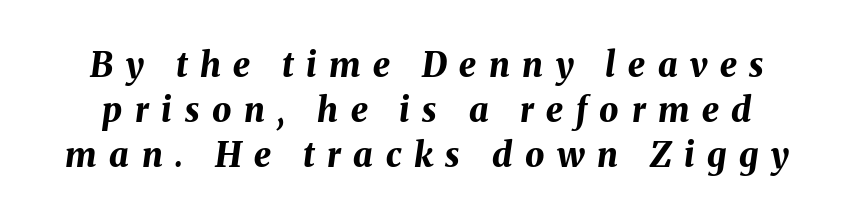
The whole block is typeset with a tilt. Leading: standard. A typesetter would call this proportional, since set widths differ per character. Does extra space separate the letters? Yes, quite a lot of it. The space beneath each line is pristine and unruled.
